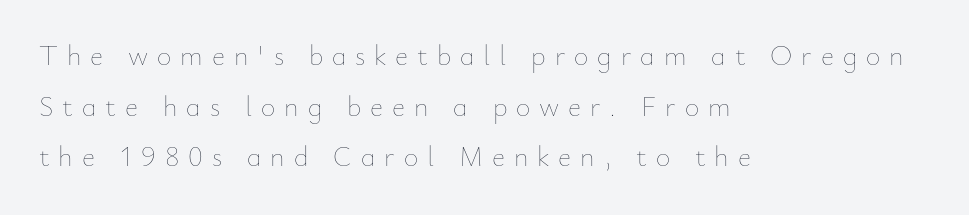
Q: Is the text bold? A: No.
Q: Is the text italic (slanted)? A: No, it is upright.
Q: Is the text underlined? A: No.
Q: How is the paragraph aligned? A: Left-aligned.
Q: Is the spacing between letters normal or unusually wide? A: Unusually wide.
Q: Width (condensed, normal, or wide)? A: Normal.
Q: Stroke contrast? A: Low.
Q: x-height? A: Small.
Q: Monospaced? A: No.
